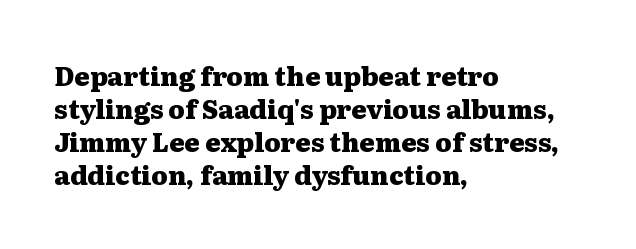
The image shows 26 px bold type, upright; set left-aligned, normal line spacing (1.27x), normal letter spacing, not underlined.
